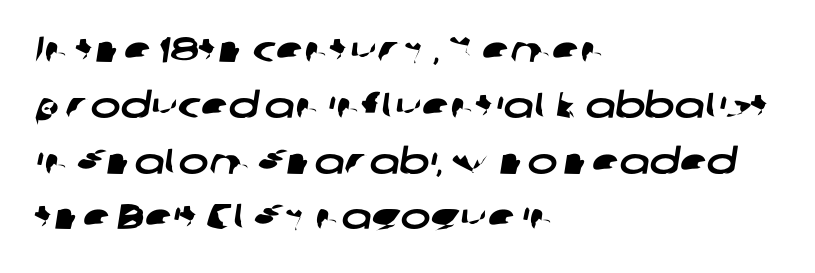
Check under the words: just untouched page. You could not count columns in this text — the font is proportionally spaced. Observe the absence of serifs on each vertical stroke in this sample. Tracking here is standard; glyphs follow each other at the usual distance. The typesetter chose a ragged-right arrangement here.
